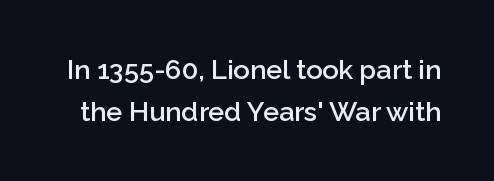
Q: Is the text bold? A: Semi-bold.
Q: Is the text italic (slanted)? A: No, it is upright.
Q: Is the text underlined? A: No.
Q: Is the spacing between letters normal or unusually wide? A: Normal.
Q: Is the spacing between lines tight, normal or loose? A: Normal.
